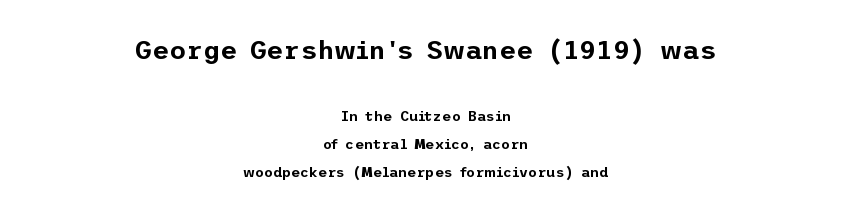
The image shows 26 px text type, upright; set centered, loose line spacing (2.0x), normal letter spacing, not underlined; the first (top) block is 1.86x larger.
